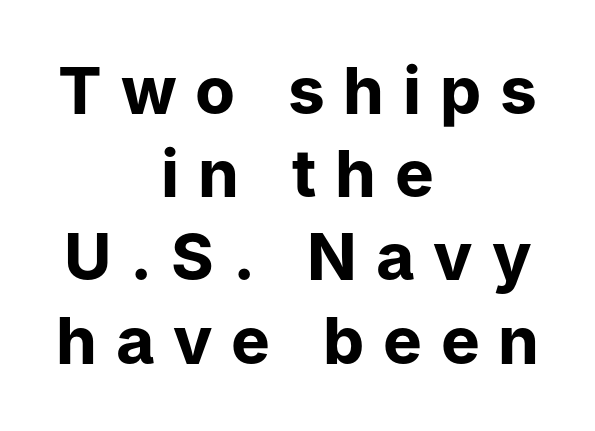
The designer left line spacing at the default. These lines stack symmetrically, like a column narrowing and widening about its center. The rendering uses natural spacing where letterforms have individual widths. Grotesque or geometric, the face here clearly has no serifs. Pretty heavy lettering here — definitely bold. Honestly, there is no underline to notice here at all.
